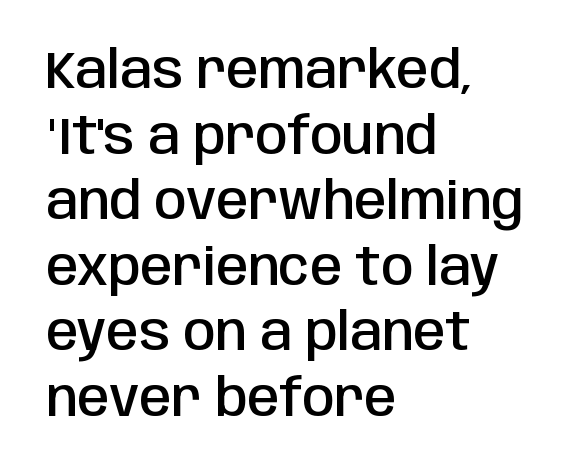
{"serif": "no", "italic": "no", "bold": "semi", "weight": "semibold", "width": "condensed", "stroke_contrast": "low", "x_height": "large", "monospaced": "no", "underline": "no", "align": "left", "line_spacing": "normal", "line_spacing_ratio": 1.26, "letter_spacing": "normal", "letter_spacing_em": 0.0, "glyph_px": 52}
